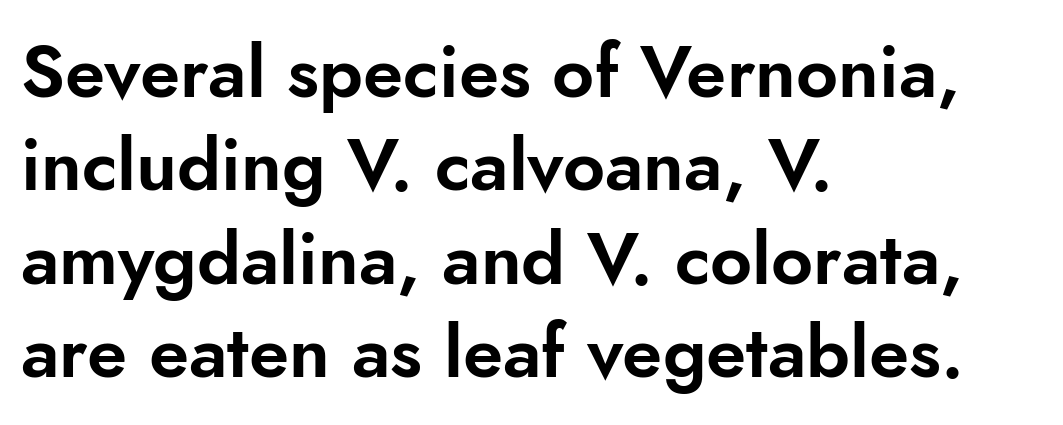
The image shows 73 px sans-serif type, upright; set left-aligned, normal line spacing (1.28x), normal letter spacing, not underlined; low stroke contrast and a small x-height.
